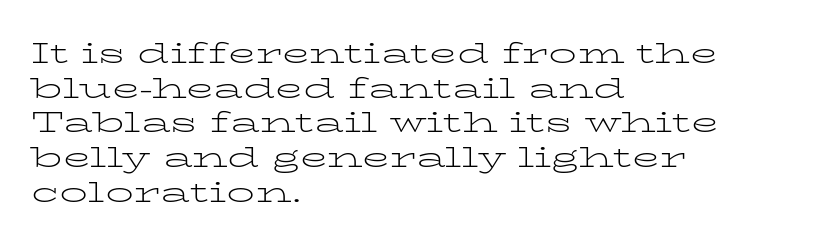
Look at the tracking — it's just the regular setting, nothing added. Which margin do the lines hug? The left one — the right edge is uneven. Weight: regular or lighter. Classification — serif. The rendering uses natural spacing where letterforms have individual widths.
